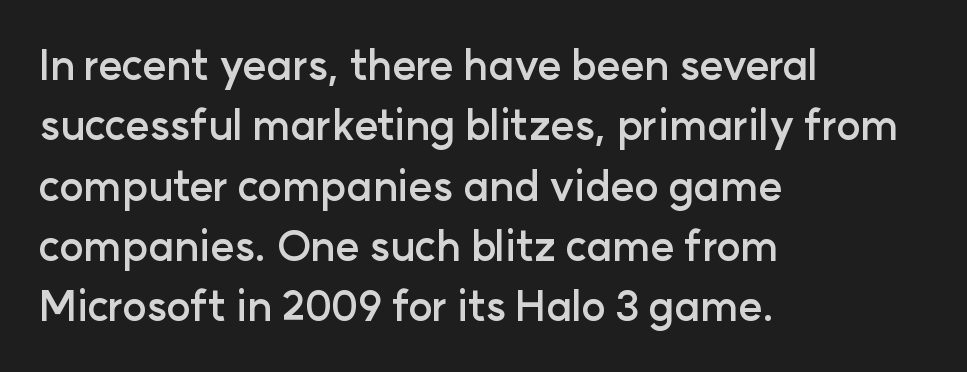
Notice how the stems are strictly vertical — no italics here. Typographically, this falls in the sans-serif category. Students, observe: this is what conventionally led text looks like. How are the letters spaced? Ordinarily, with no added tracking. Decoration check: the copy has no underline. Think of a printed novel: that variable character pitch is what you see here.
